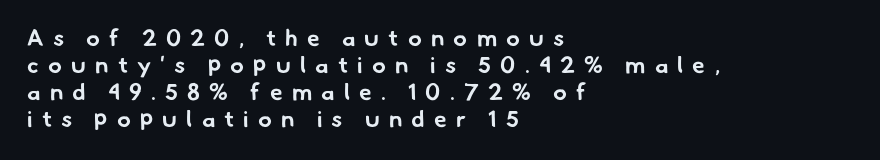
The image shows 23 px bold type; set left-aligned, line spacing 1.18x, unusually wide letter spacing (+0.4 em), not underlined.
